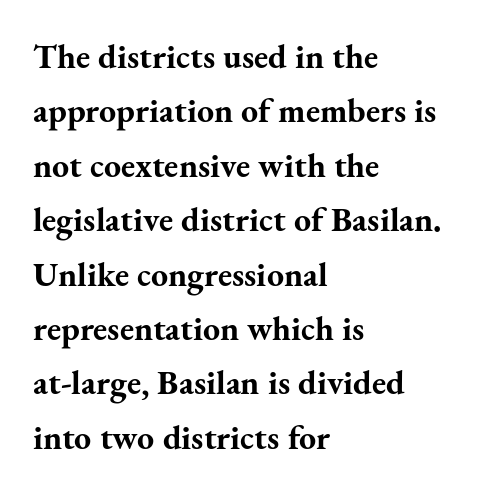
The image shows 34 px bold serif type, upright; set left-aligned, normal line spacing (1.6x), normal letter spacing, not underlined; medium stroke contrast and a small x-height.
